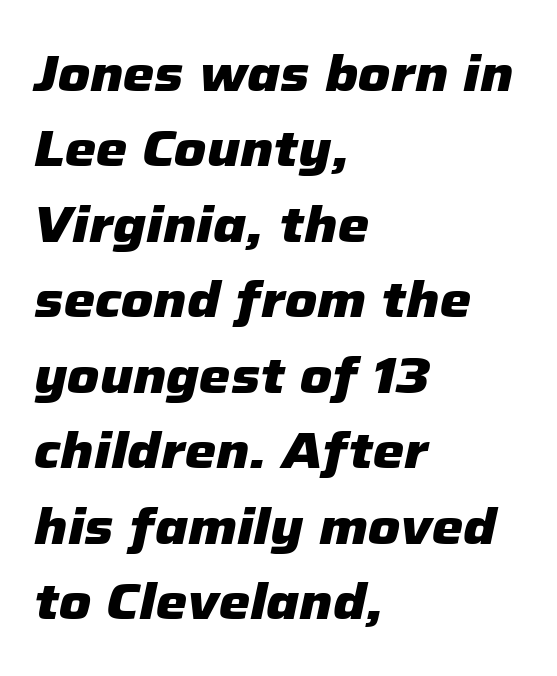
The space between consecutive lines is moderate. All the whitespace from short lines collects on the right. Has an underline been added? It has not. Each letter keeps its own natural width here, so spacing adapts to shape. The characters look thick and weighty, a clear bold.
